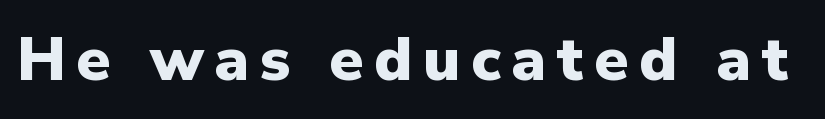
{"serif": "no", "italic": "no", "bold": "yes", "weight": "heavy", "width": "normal", "stroke_contrast": "low", "x_height": "medium", "monospaced": "no", "underline": "no", "glyph_px": 62}
